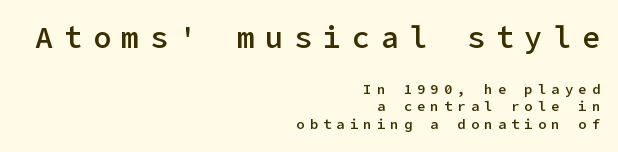
Q: Is the text bold? A: Semi-bold.
Q: Is the text italic (slanted)? A: No, it is upright.
Q: Is the typeface a serif or a sans-serif typeface? A: Sans-serif.
Q: Is the text underlined? A: No.
Q: How is the paragraph aligned? A: Right-aligned.
Q: Is the spacing between letters normal or unusually wide? A: Unusually wide.
Q: Is the spacing between lines tight, normal or loose? A: Normal.
Q: Which block of text is set in a larger size, the first (top) or the second (bottom)? A: The first (top) one.
Q: Width (condensed, normal, or wide)? A: Normal.
Q: Stroke contrast? A: Low.
Q: x-height? A: Medium.
